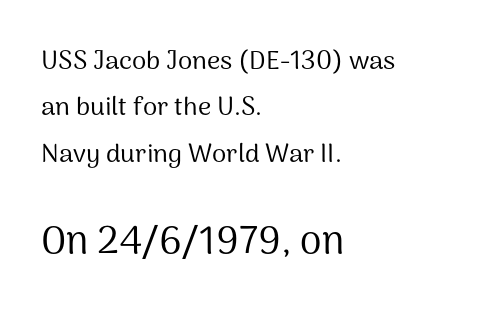
{"serif": "no", "italic": "no", "bold": "no", "weight": "regular", "width": "normal", "stroke_contrast": "medium", "x_height": "medium", "monospaced": "no", "underline": "no", "align": "left", "line_spacing_ratio": 1.78, "letter_spacing": "normal", "letter_spacing_em": 0.0, "larger_block": "second", "size_ratio": 1.5, "glyph_px": 39}
